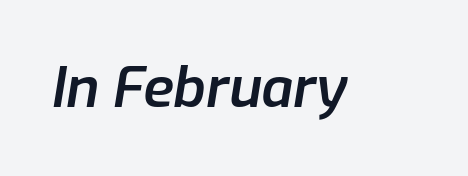
The image shows 56 px semibold type, italic (leaning right); set normal letter spacing, not underlined; low stroke contrast and a medium x-height.
